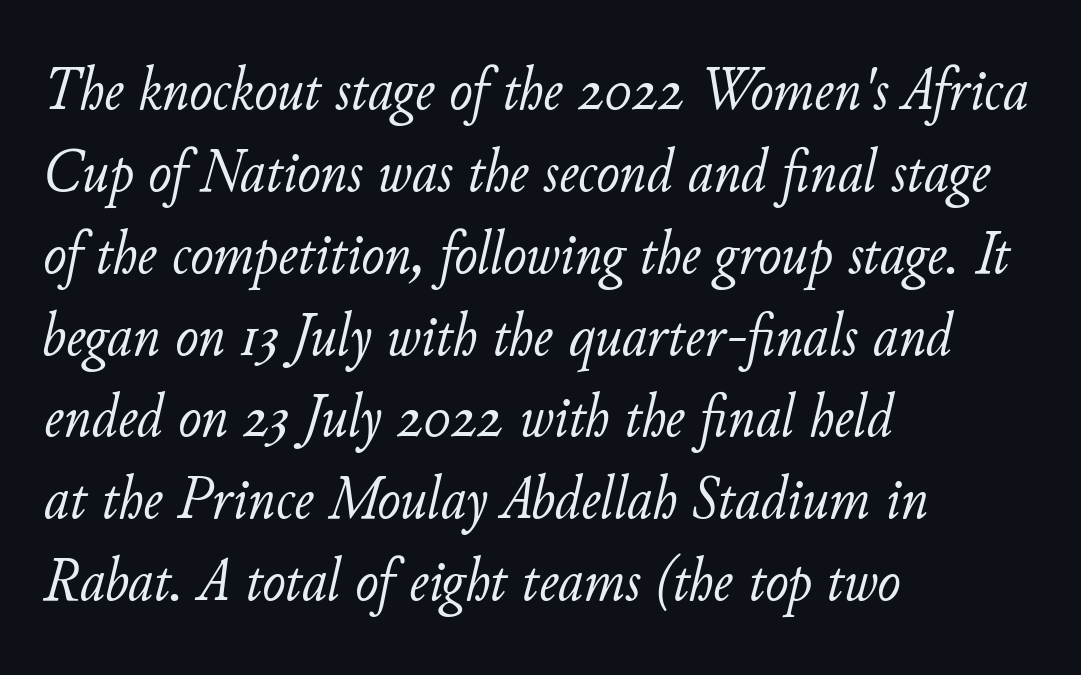
{"italic": "yes", "lean": "right", "slant_degrees": 11, "bold": "no", "weight": "light", "width": "normal", "stroke_contrast": "low", "x_height": "small", "monospaced": "no", "underline": "no", "align": "left", "line_spacing": "normal", "line_spacing_ratio": 1.32, "letter_spacing": "normal", "letter_spacing_em": 0.0, "glyph_px": 62}
